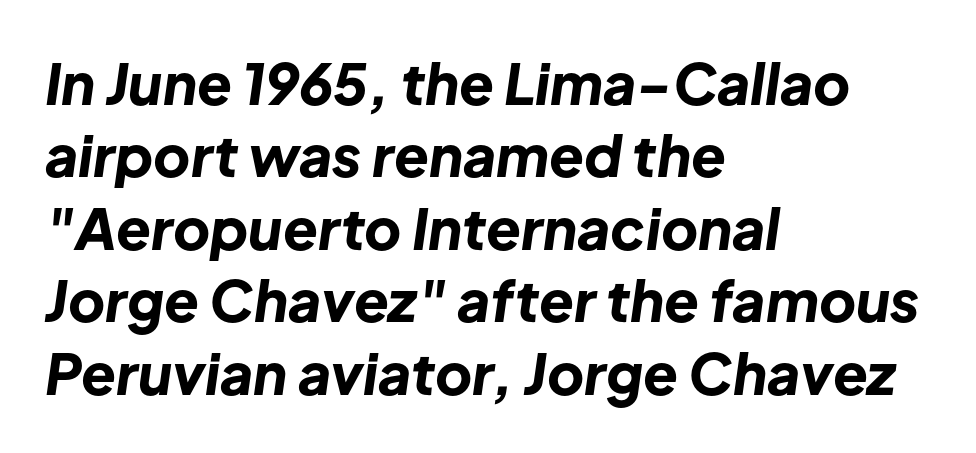
Only glyphs here, with clear space below each row. Think of a printed novel: that variable character pitch is what you see here. This block has exactly the height ordinary leading produces. It's the slanting kind of type.
